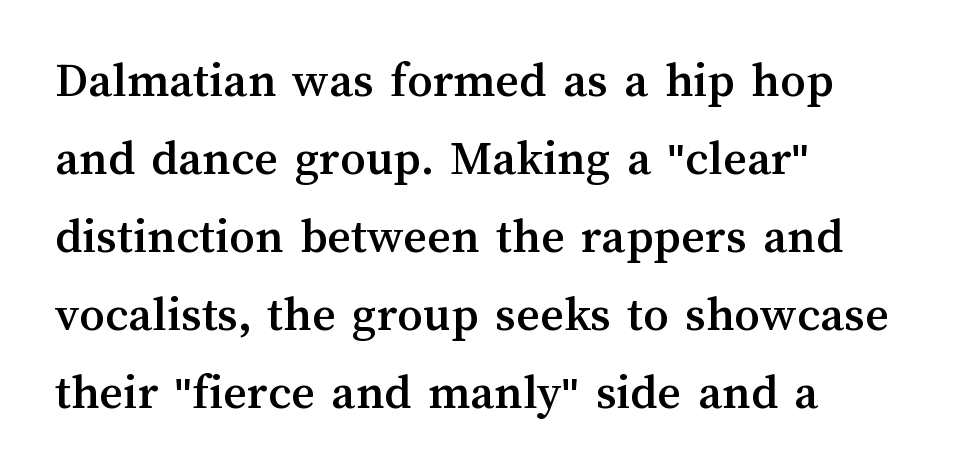
Q: Is the text italic (slanted)? A: No, it is upright.
Q: Is the text underlined? A: No.
Q: How is the paragraph aligned? A: Left-aligned.
Q: Is the spacing between letters normal or unusually wide? A: Normal.
Q: Is the spacing between lines tight, normal or loose? A: Normal.
Q: Width (condensed, normal, or wide)? A: Normal.
Q: Stroke contrast? A: Medium.
Q: x-height? A: Medium.
Q: Monospaced? A: No.
